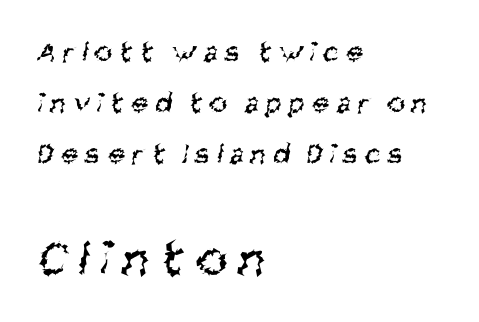
Think of a printed novel: that variable character pitch is what you see here. Short and long lines alike share a common starting point at left. Look at the bottom of the vertical strokes: they stop flat, with no serifs. Leading matches the norm, producing a regular column. Look at the tracking — it's clearly loosened, letters drifting apart.
